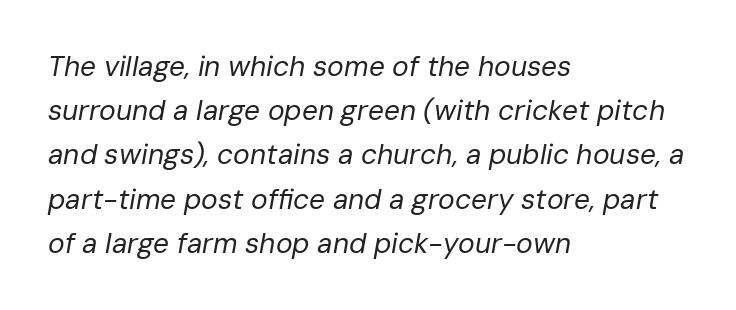
Q: Is the text bold? A: No.
Q: Is the text italic (slanted)? A: Yes, it leans right by about 10 degrees.
Q: Is the text underlined? A: No.
Q: How is the paragraph aligned? A: Left-aligned.
Q: Is the spacing between letters normal or unusually wide? A: Normal.
Q: Is the spacing between lines tight, normal or loose? A: Normal.
Q: Width (condensed, normal, or wide)? A: Normal.
Q: Stroke contrast? A: Low.
Q: x-height? A: Medium.
Q: Monospaced? A: No.
